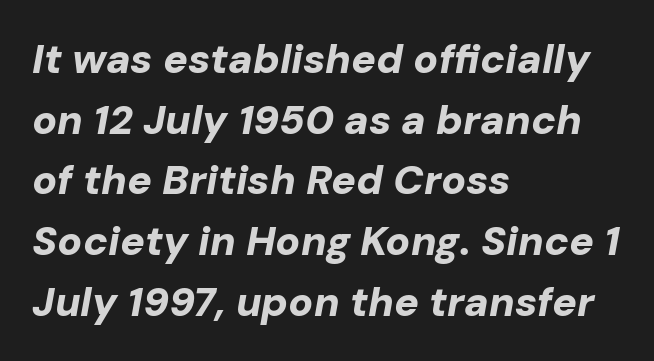
This is heavy type, rendered in bold. The passage shown stacks its lines at a standard gap. The letterforms sit shoulder to shoulder at normal distance. The area under the type is left untouched.
